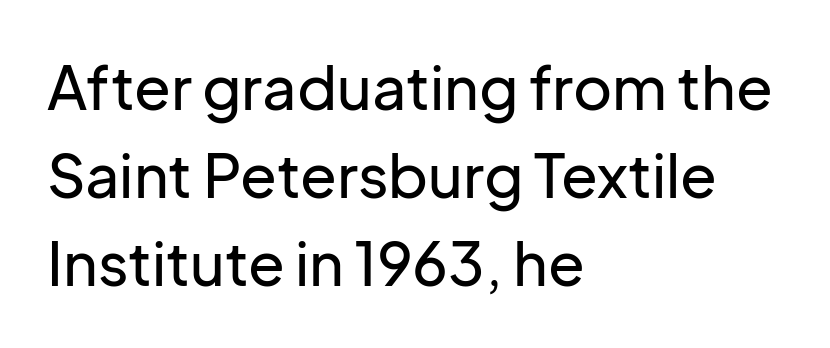
Q: Is the text italic (slanted)? A: No, it is upright.
Q: Is the typeface a serif or a sans-serif typeface? A: Sans-serif.
Q: Is the text underlined? A: No.
Q: How is the paragraph aligned? A: Left-aligned.
Q: Is the spacing between letters normal or unusually wide? A: Normal.
Q: Is the spacing between lines tight, normal or loose? A: Normal.
Q: Width (condensed, normal, or wide)? A: Normal.
Q: Stroke contrast? A: Low.
Q: x-height? A: Medium.
Q: Monospaced? A: No.
